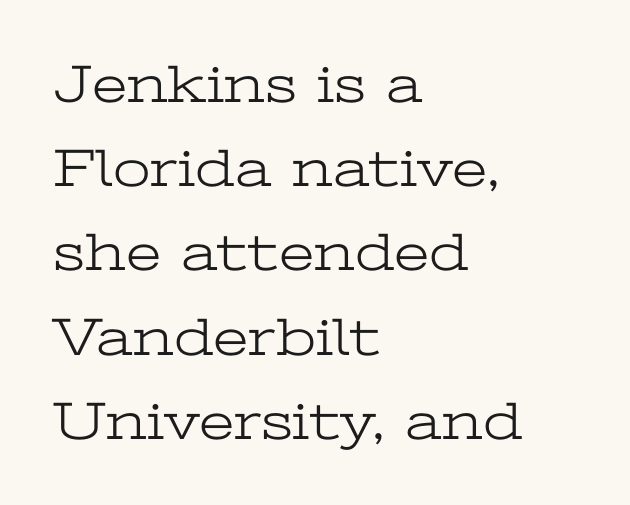
How would I describe the line gaps? Plain and ordinary. No extra ink here — the face is not bold. The rag falls on the right side of this text block. Little horizontal feet cap the strokes, marking this as serif type.
